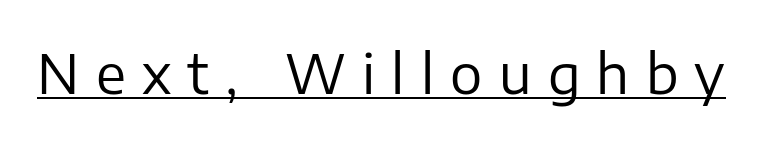
Spacing verdict: proportional, widths tailored to each character. Stems and bowls with no extra thickness — not bold. A sans-serif font was chosen for this passage. The specimen includes a rule beneath the text block's lines. Characters remain perfectly vertical along every line. Compared with typical body copy, the letter spacing here is much looser.
